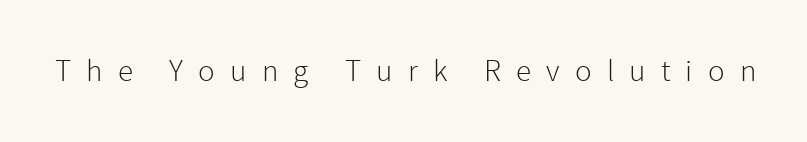
The image shows 31 px light sans-serif type, upright; set unusually wide letter spacing (+0.49 em), not underlined; low stroke contrast and a medium x-height.
